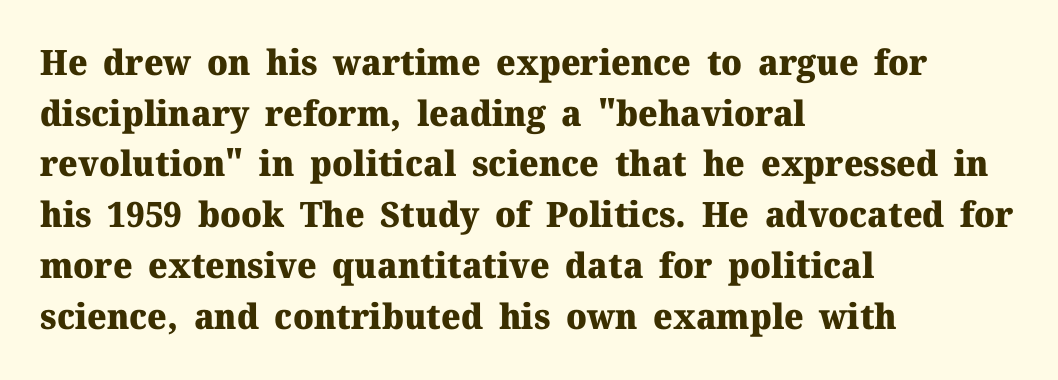
{"serif": "yes", "italic": "no", "bold": "yes", "weight": "heavy", "width": "normal", "stroke_contrast": "medium", "x_height": "medium", "monospaced": "no", "underline": "no", "align": "left", "line_spacing": "normal", "line_spacing_ratio": 1.45, "letter_spacing": "normal", "letter_spacing_em": 0.0, "glyph_px": 35}
